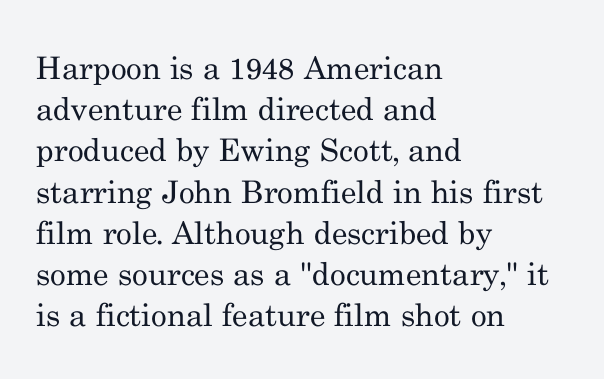
Baseline-to-baseline distance is the conventional proportion of letter height. Reading down the block, your eye returns to a fixed left position each line. Old-style or modern, the face here clearly has serifs. There is no visible air inserted between adjacent glyphs. Underlining? Definitely not there. This is not heavy type; no bold has been used.
